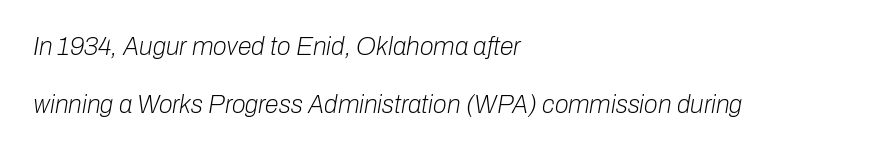
Vertically, the passage feels expansive, rows floating well apart. Observe the lean: these are italic letterforms. The paragraph shown leans on its left margin. Inter-character spacing is left at the font's built-in metrics.
